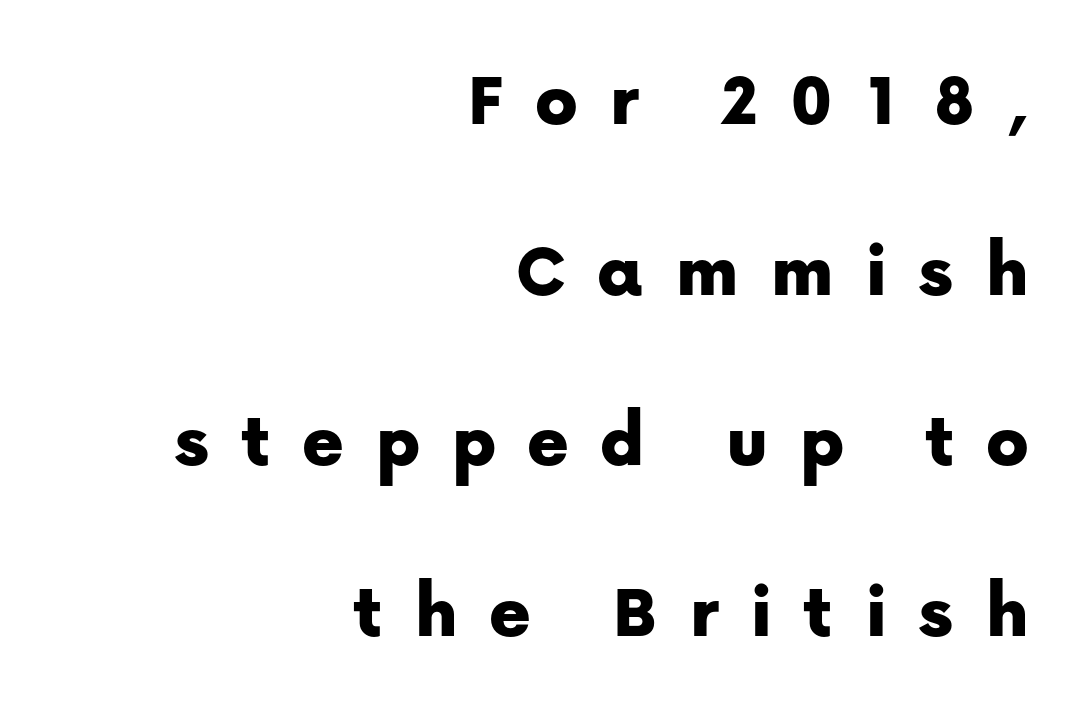
Caption: multi-line text, flush right, ragged left. Note the varied advance widths — an 'i' is clearly narrower than an 'm'. The designer went with a sans here, leaving each stem footless. Each row of text sits above clean, open space. Widely set lines give the paragraph a tall, airy silhouette.
